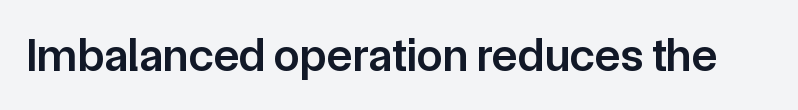
The space beneath each line is pristine and unruled. In terms of weight, the rendering is demibold, just under bold. Words appear dense and cohesive because spacing is normal. Serif or sans? Sans — the stroke terminals are bare. Character widths vary here, with narrow letters taking less room than wide ones.
